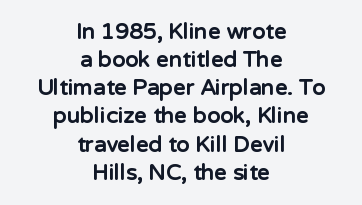
The image shows 22 px bold type, upright; set centered, normal line spacing (1.28x), normal letter spacing, not underlined.
